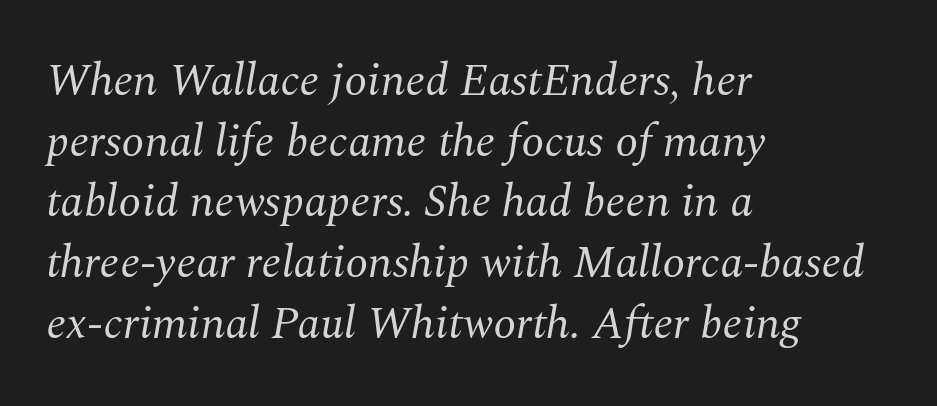
{"serif": "yes", "italic": "yes", "lean": "right", "slant_degrees": 10, "bold": "no", "weight": "regular", "width": "normal", "stroke_contrast": "medium", "x_height": "medium", "monospaced": "no", "underline": "no", "align": "left", "line_spacing": "normal", "line_spacing_ratio": 1.32, "letter_spacing": "normal", "letter_spacing_em": 0.0, "glyph_px": 46}
